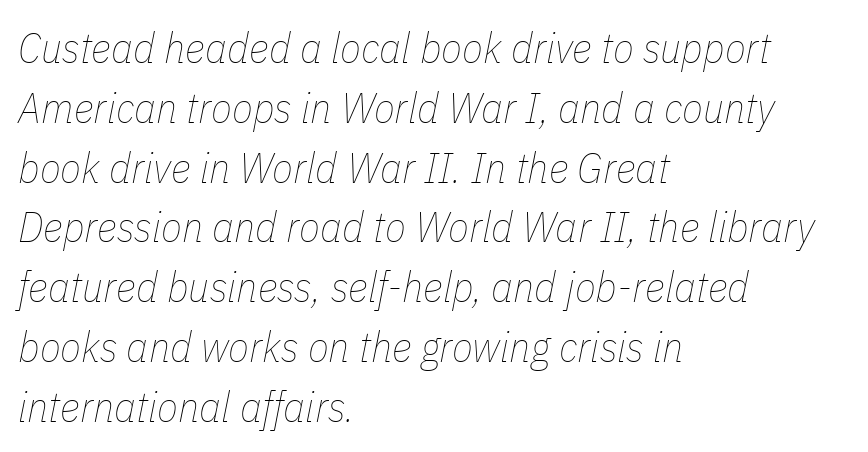
{"italic": "yes", "lean": "right", "slant_degrees": 11, "bold": "no", "weight": "thin", "width": "condensed", "stroke_contrast": "low", "x_height": "medium", "monospaced": "no", "underline": "no", "align": "left", "line_spacing": "normal", "line_spacing_ratio": 1.39, "letter_spacing": "normal", "letter_spacing_em": 0.0, "glyph_px": 43}
